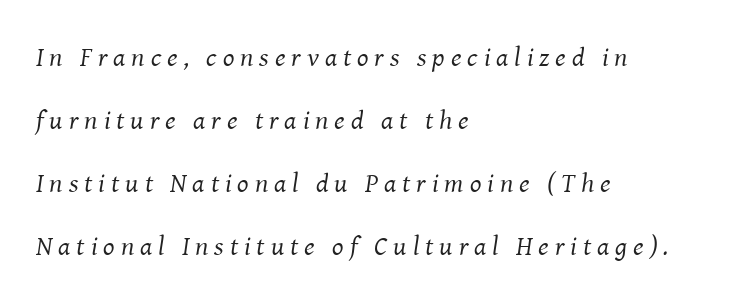
Quick note: italic. Anything drawn beneath the words? Only blank space. On a weight scale, this lands at 450 or below. Students, note that the glyphs here are deliberately spaced far apart.
